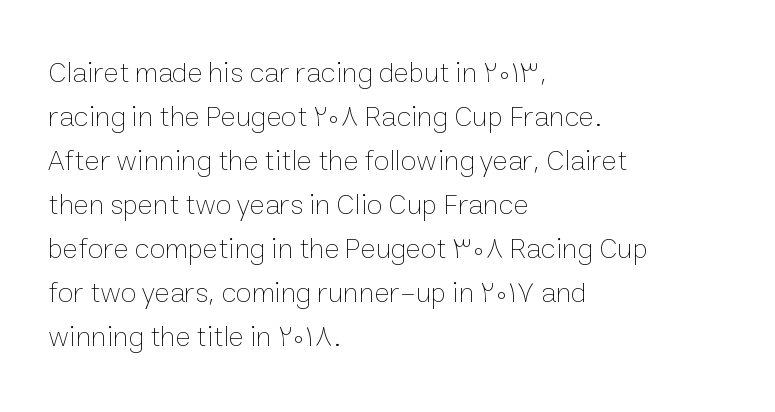
The image shows 29 px thin type, upright; set left-aligned, normal line spacing (1.52x), normal letter spacing, not underlined; low stroke contrast and a medium x-height.
